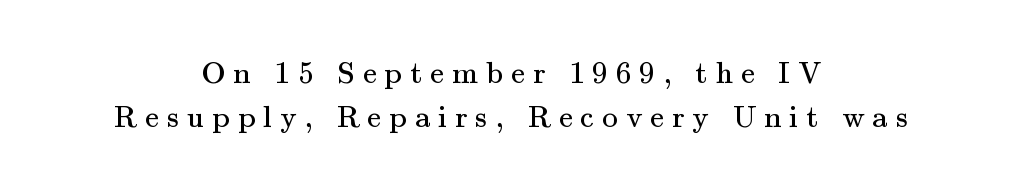
The image shows 31 px regular-weight serif type, upright; set centered, normal line spacing (1.42x), unusually wide letter spacing (+0.26 em), not underlined; medium stroke contrast and a small x-height.
